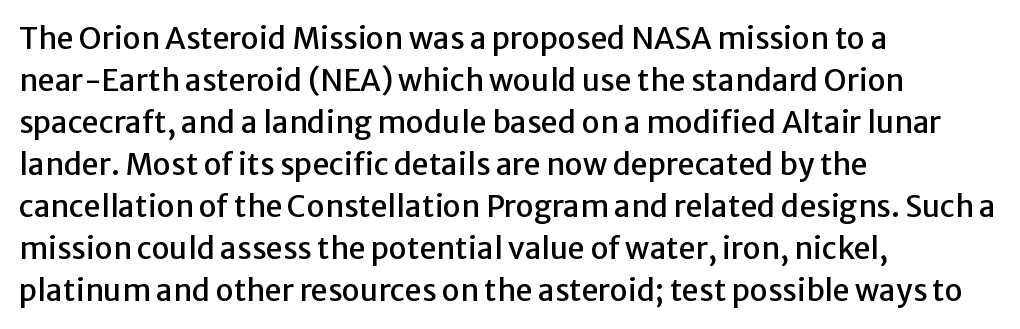
Q: Is the text italic (slanted)? A: No, it is upright.
Q: Is the typeface a serif or a sans-serif typeface? A: Sans-serif.
Q: Is the text underlined? A: No.
Q: How is the paragraph aligned? A: Left-aligned.
Q: Is the spacing between letters normal or unusually wide? A: Normal.
Q: Is the spacing between lines tight, normal or loose? A: Normal.
Q: Width (condensed, normal, or wide)? A: Normal.
Q: Stroke contrast? A: Low.
Q: x-height? A: Medium.
Q: Monospaced? A: No.
